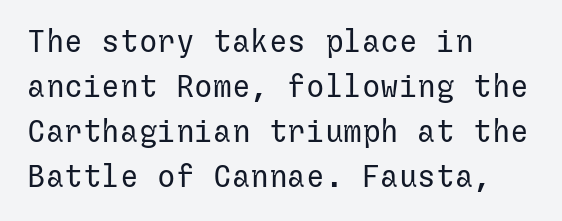
{"serif": "no", "italic": "no", "bold": "no", "weight": "regular", "width": "normal", "stroke_contrast": "low", "x_height": "medium", "underline": "no", "align": "left", "line_spacing": "normal", "line_spacing_ratio": 1.45, "letter_spacing": "normal", "letter_spacing_em": 0.0, "glyph_px": 31}
